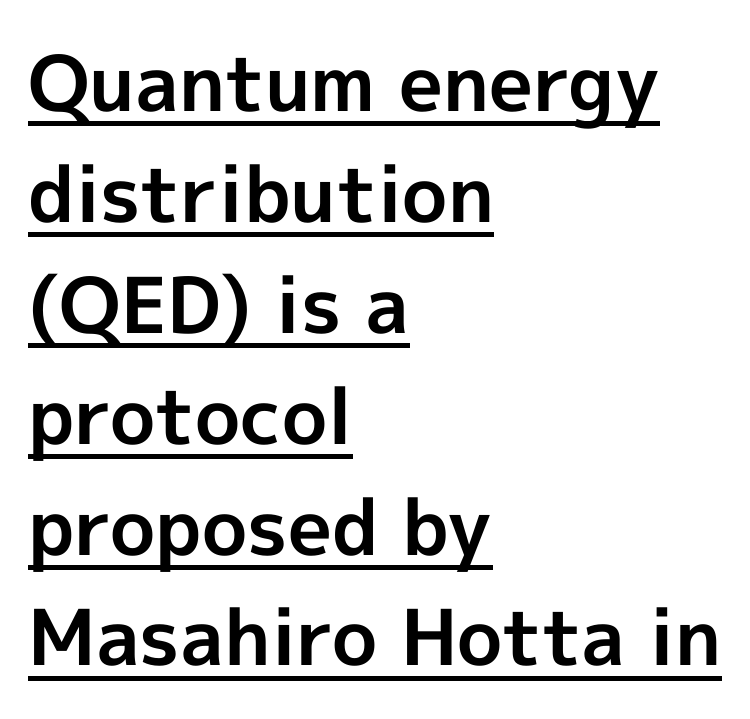
Q: Is the text bold? A: Yes.
Q: Is the text italic (slanted)? A: No, it is upright.
Q: Is the typeface a serif or a sans-serif typeface? A: Sans-serif.
Q: Is the text underlined? A: Yes.
Q: How is the paragraph aligned? A: Left-aligned.
Q: Is the spacing between letters normal or unusually wide? A: Normal.
Q: Is the spacing between lines tight, normal or loose? A: Normal.
Q: Width (condensed, normal, or wide)? A: Normal.
Q: x-height? A: Medium.
Q: Monospaced? A: No.
